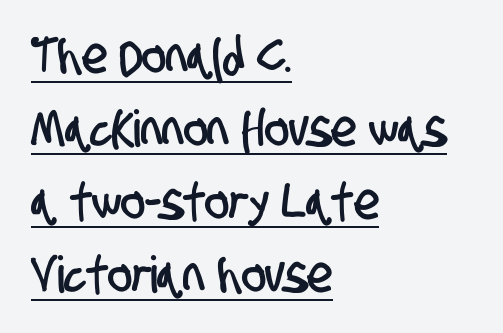
The rendering keeps characters at their native spacing. Think of a printed novel: that variable character pitch is what you see here. This block has exactly the height ordinary leading produces. Note: no serifs on the glyphs.
